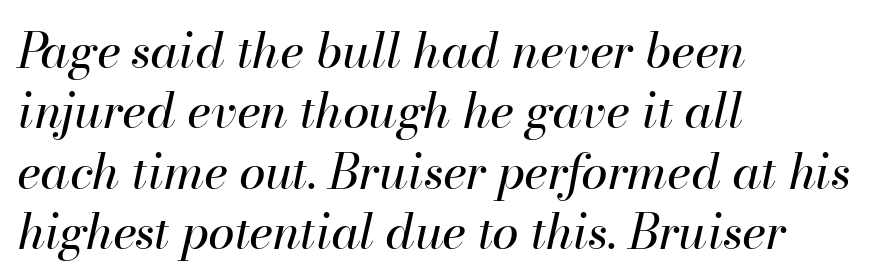
Q: Is the text bold? A: No.
Q: Is the text italic (slanted)? A: Yes, it leans right by about 13 degrees.
Q: Is the text underlined? A: No.
Q: How is the paragraph aligned? A: Left-aligned.
Q: Is the spacing between letters normal or unusually wide? A: Normal.
Q: Is the spacing between lines tight, normal or loose? A: Normal.
Q: Width (condensed, normal, or wide)? A: Normal.
Q: Stroke contrast? A: High.
Q: x-height? A: Small.
Q: Monospaced? A: No.
